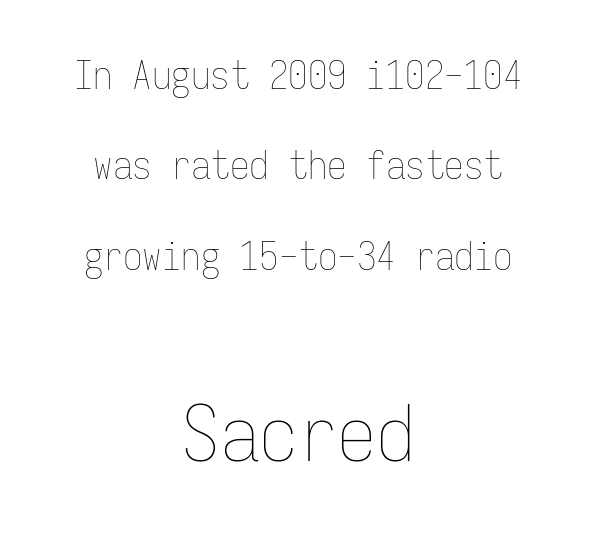
Where is the straight margin? There isn't one; the lines are centered. Words float on clear page, feet unadorned. Horizontal bands of white between lines are thick stripes. A roman cut, with each character standing at attention. Looks like terminal output: every glyph gets an equal slot. In this sample the second text group is rendered at the bigger scale.
